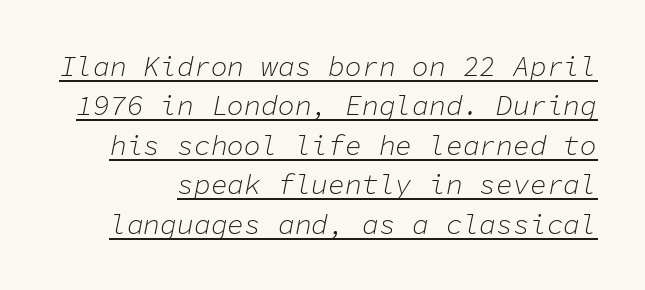
A typesetter would call this monospace, since all characters share one set width. On a weight scale, this lands at 450 or below. It's the slanting kind of type. The string is rendered with underlining switched on. The block of text has a typical density, with ordinary space between rows. Each word holds together tightly as a unit, with standard inter-letter gaps.
